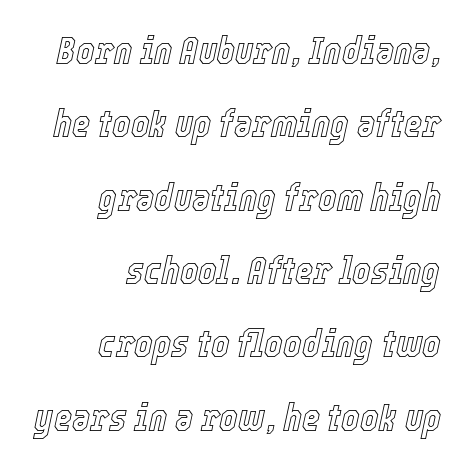
Nobody touched the tracking dial on this one. Does the lettering tilt? It does — this is italic. Notice how the passage keeps a crisp vertical edge on the right only. The gap between lines stays unmarked. This sample has the flowing, uneven cadence of proportional lettering.
